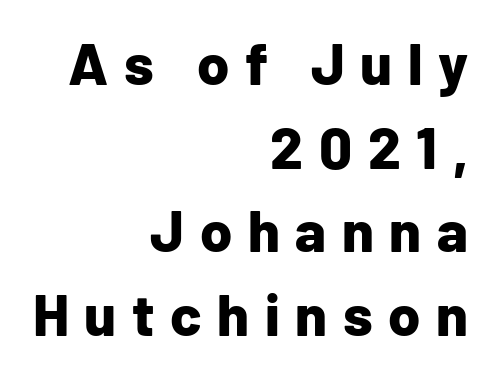
The image shows 58 px bold sans-serif type, upright; set right-aligned, normal line spacing (1.44x), unusually wide letter spacing (+0.27 em), not underlined; low stroke contrast and a medium x-height.
